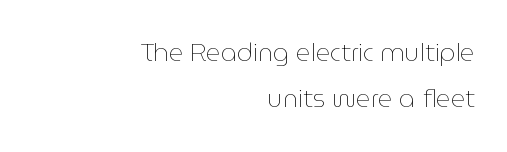
The image shows 25 px text type, upright; set right-aligned, line spacing 1.86x, normal letter spacing, not underlined.
